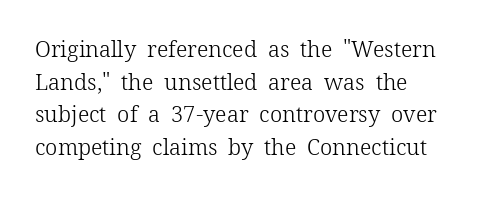
The image shows 22 px text type, upright; set left-aligned, normal line spacing (1.48x), normal letter spacing, not underlined.
